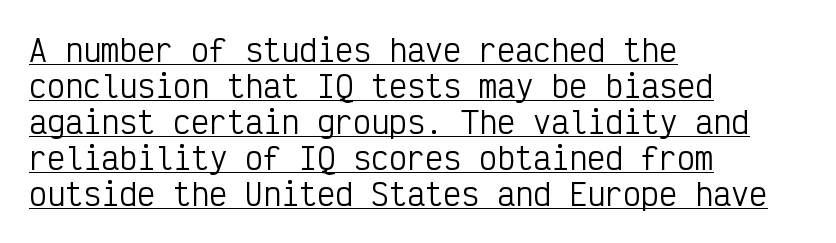
Q: Is the text bold? A: No.
Q: Is the text italic (slanted)? A: No, it is upright.
Q: Is the typeface a serif or a sans-serif typeface? A: Sans-serif.
Q: Is the text underlined? A: Yes.
Q: How is the paragraph aligned? A: Left-aligned.
Q: Is the spacing between letters normal or unusually wide? A: Normal.
Q: Width (condensed, normal, or wide)? A: Condensed.
Q: Stroke contrast? A: Low.
Q: x-height? A: Medium.
Q: Monospaced? A: Yes.
